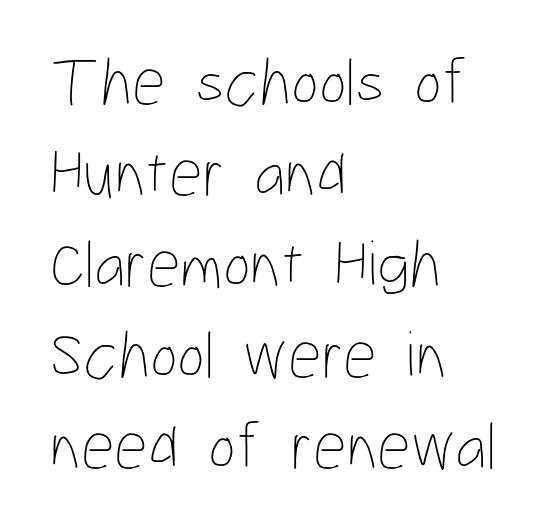
These lines are set flush left with a ragged right edge. Stems and bowls with no extra thickness — not bold. The letterforms sit shoulder to shoulder at normal distance. The zone under the glyphs is completely vacant. Each new line begins a customary step beneath the previous one.
